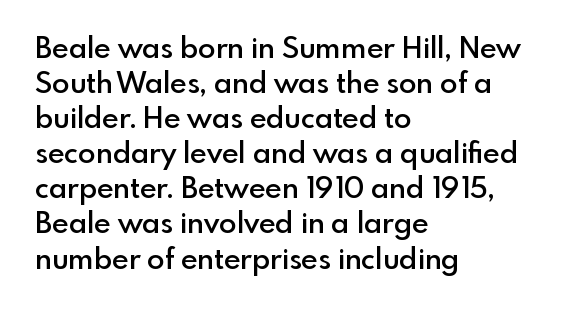
Typesetter's note: demi weight, one step under bold. No feet cap the strokes, marking this as sans-serif type. These lines are rendered in a variable-pitch font. The area under the type is left untouched. Layout note: lines flush left.
